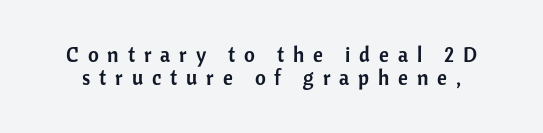
{"italic": "no", "underline": "no", "line_spacing": "tight", "line_spacing_ratio": 1.11, "letter_spacing": "wide", "letter_spacing_em": 0.42, "glyph_px": 21}
